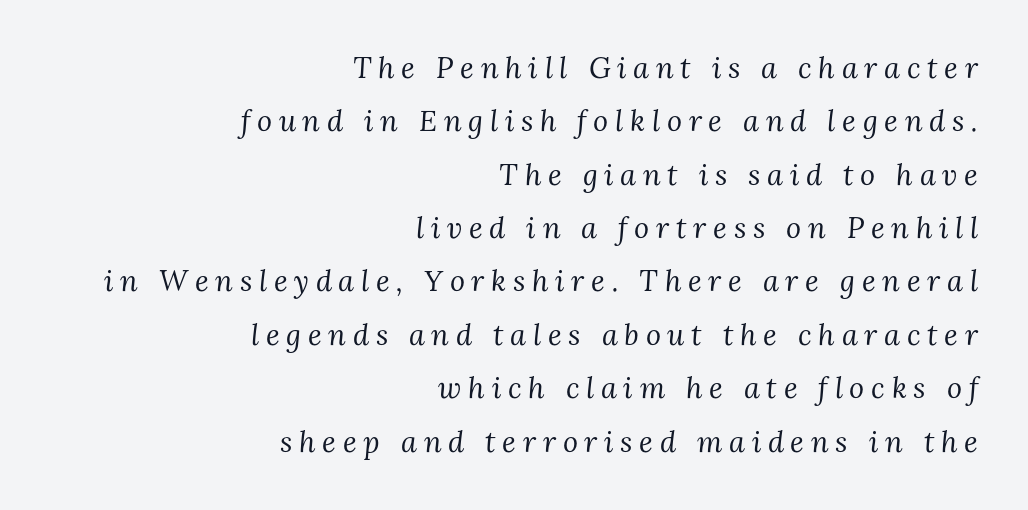
The image shows 29 px regular-weight serif type, italic (leaning right); set right-aligned, line spacing 1.84x, unusually wide letter spacing (+0.23 em), not underlined; medium stroke contrast and a medium x-height.
